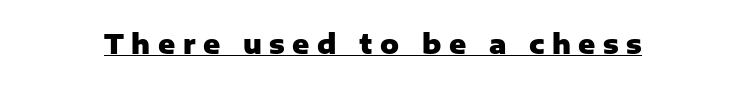
The string is rendered with underlining switched on. The face used here is rendered with a markedly widened letterfit. A typesetter would mark this as roman, not italic. Plenty of ink on the page — the face is bold.
